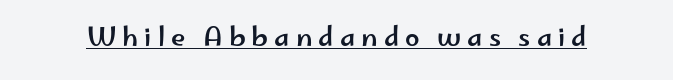
Q: Is the text italic (slanted)? A: No, it is upright.
Q: Is the text underlined? A: Yes.
Q: Is the spacing between letters normal or unusually wide? A: Unusually wide.
